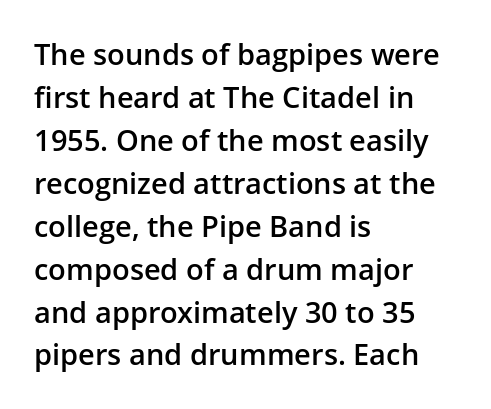
Q: Is the text bold? A: Semi-bold.
Q: Is the text italic (slanted)? A: No, it is upright.
Q: Is the typeface a serif or a sans-serif typeface? A: Sans-serif.
Q: Is the text underlined? A: No.
Q: How is the paragraph aligned? A: Left-aligned.
Q: Is the spacing between letters normal or unusually wide? A: Normal.
Q: Is the spacing between lines tight, normal or loose? A: Normal.
Q: Width (condensed, normal, or wide)? A: Normal.
Q: Stroke contrast? A: Low.
Q: x-height? A: Medium.
Q: Monospaced? A: No.
